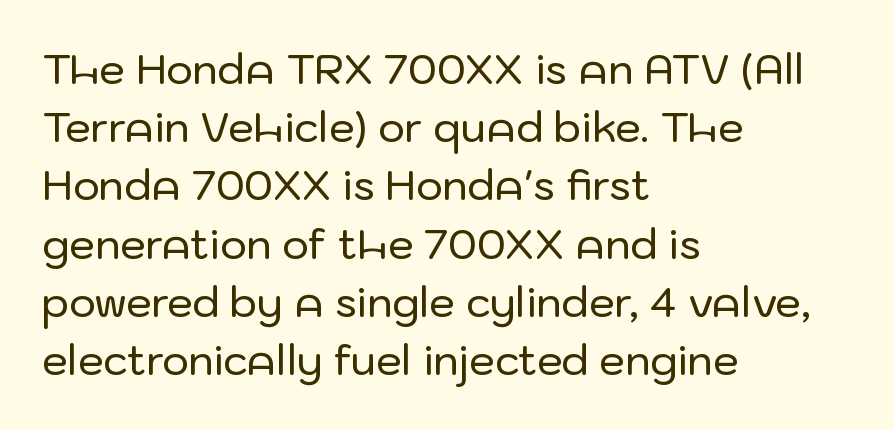
The image shows 41 px sans-serif type, upright; set left-aligned, normal line spacing (1.42x), normal letter spacing, not underlined; low stroke contrast and a medium x-height.
